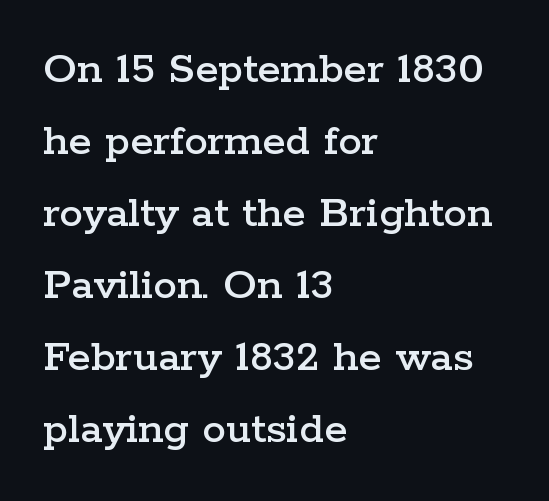
Q: Is the text italic (slanted)? A: No, it is upright.
Q: Is the typeface a serif or a sans-serif typeface? A: Serif.
Q: Is the text underlined? A: No.
Q: How is the paragraph aligned? A: Left-aligned.
Q: Is the spacing between letters normal or unusually wide? A: Normal.
Q: Is the spacing between lines tight, normal or loose? A: Normal.
Q: Width (condensed, normal, or wide)? A: Wide.
Q: Stroke contrast? A: Low.
Q: x-height? A: Medium.
Q: Monospaced? A: No.
